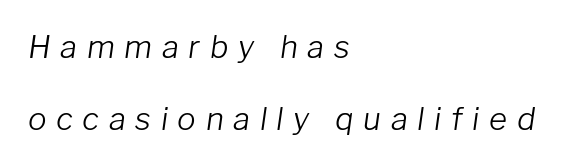
The image shows 31 px light type, italic (leaning right); set left-aligned, loose line spacing (2.32x), unusually wide letter spacing (+0.31 em), not underlined; low stroke contrast and a medium x-height.
